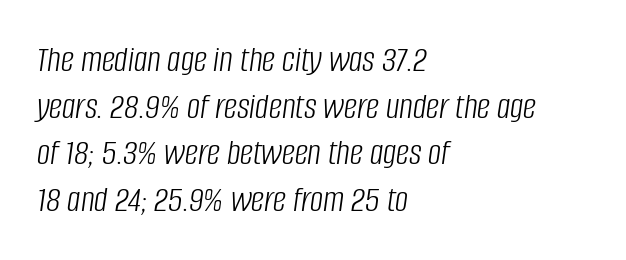
{"italic": "yes", "lean": "right", "slant_degrees": 8, "bold": "no", "weight": "light", "width": "condensed", "stroke_contrast": "low", "x_height": "large", "monospaced": "no", "underline": "no", "align": "left", "line_spacing": "normal", "line_spacing_ratio": 1.26, "letter_spacing": "normal", "letter_spacing_em": 0.0, "glyph_px": 37}
